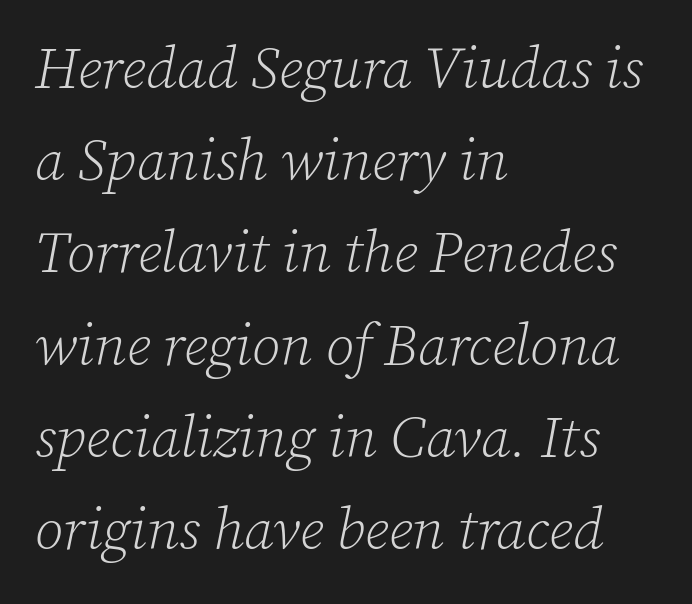
{"serif": "yes", "italic": "yes", "lean": "right", "slant_degrees": 12, "bold": "no", "weight": "light", "width": "normal", "stroke_contrast": "low", "x_height": "medium", "monospaced": "no", "underline": "no", "align": "left", "line_spacing": "normal", "line_spacing_ratio": 1.59, "letter_spacing": "normal", "letter_spacing_em": 0.0, "glyph_px": 58}
